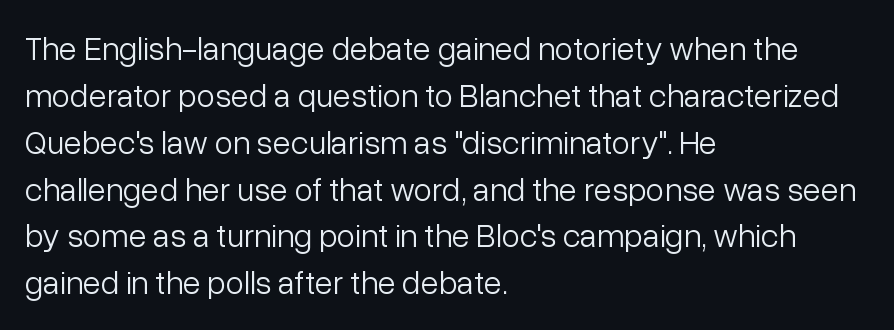
The image shows 33 px light sans-serif type, upright; set left-aligned, normal line spacing (1.42x), normal letter spacing, not underlined; low stroke contrast and a medium x-height.
